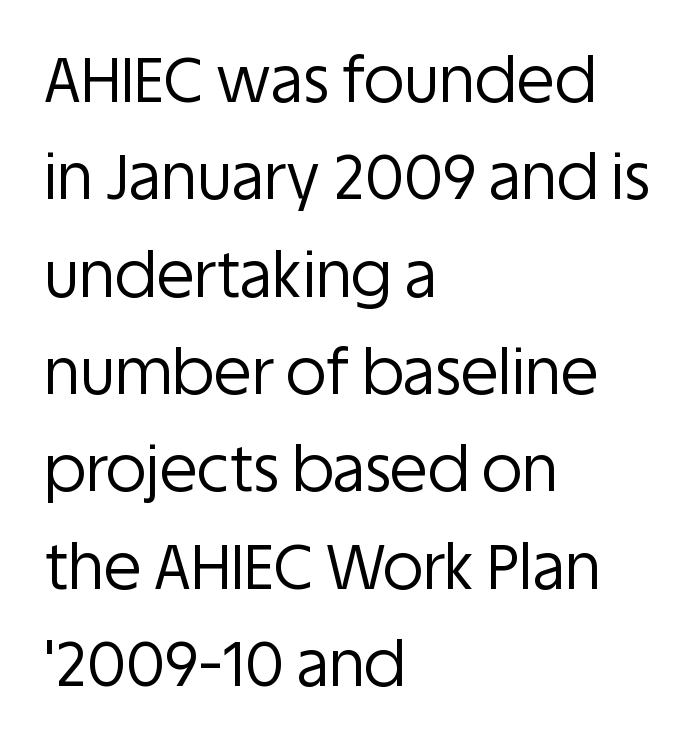
The image shows 62 px regular-weight sans-serif type, upright; set left-aligned, normal line spacing (1.57x), normal letter spacing, not underlined; low stroke contrast and a large x-height.
